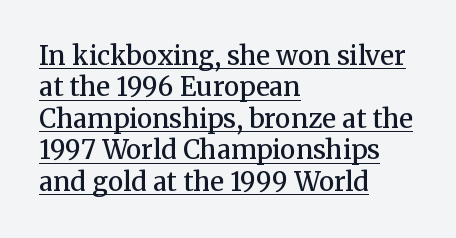
{"italic": "no", "bold": "semi", "underline": "yes", "align": "left", "line_spacing_ratio": 1.21, "letter_spacing": "normal", "letter_spacing_em": 0.0, "glyph_px": 26}
